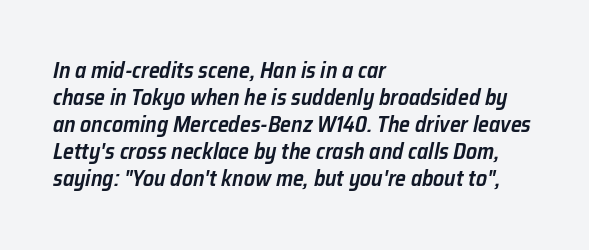
There's an unmistakable incline to the writing here. Quick note: underline off. This sample is left-justified, so line endings fall wherever the words run out. Students, note that the glyphs here touch the page at normal intervals. Weight check: semibold — heavier than regular, not quite bold.
